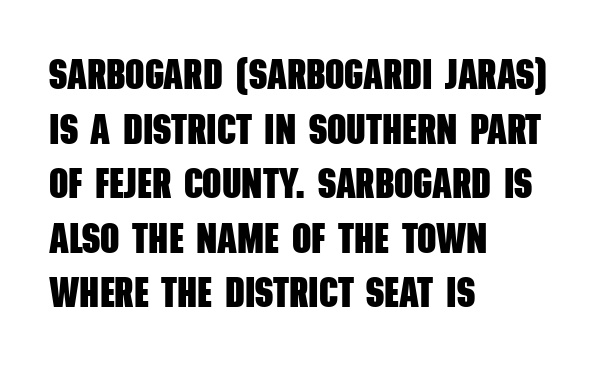
A typesetter would call this proportional, since set widths differ per character. Examine the stroke ends and you'll find no serifs. In CSS terms this would be text-align: left. Stroke thickness is high; the sample reads as a true bold.
